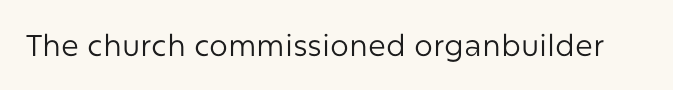
{"serif": "no", "italic": "no", "bold": "no", "weight": "regular", "width": "normal", "stroke_contrast": "low", "x_height": "medium", "monospaced": "no", "underline": "no", "letter_spacing": "normal", "letter_spacing_em": 0.0, "glyph_px": 30}
